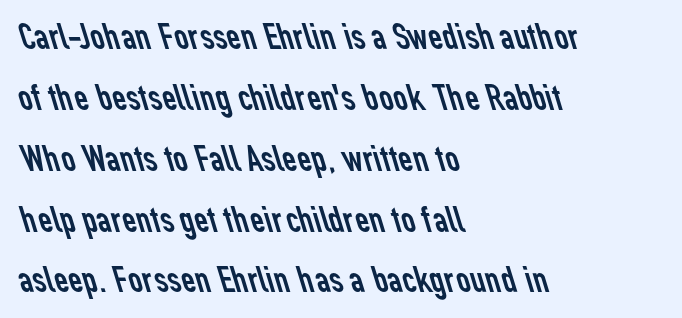
{"serif": "no", "bold": "no", "weight": "regular", "width": "normal", "stroke_contrast": "low", "x_height": "medium", "monospaced": "no", "underline": "no", "align": "left", "line_spacing": "normal", "line_spacing_ratio": 1.56, "letter_spacing": "normal", "letter_spacing_em": 0.0, "glyph_px": 39}
